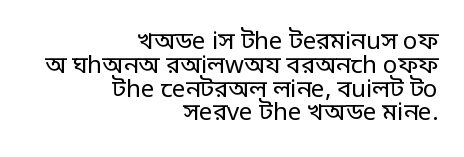
The image shows 24 px text type, upright; set right-aligned, tight line spacing (0.99x), normal letter spacing, not underlined.
